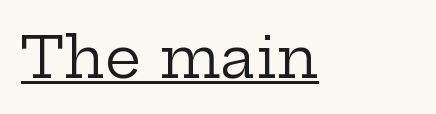
{"serif": "yes", "italic": "no", "bold": "no", "weight": "regular", "width": "wide", "stroke_contrast": "low", "x_height": "medium", "monospaced": "no", "underline": "yes", "letter_spacing": "normal", "letter_spacing_em": 0.0, "glyph_px": 57}
